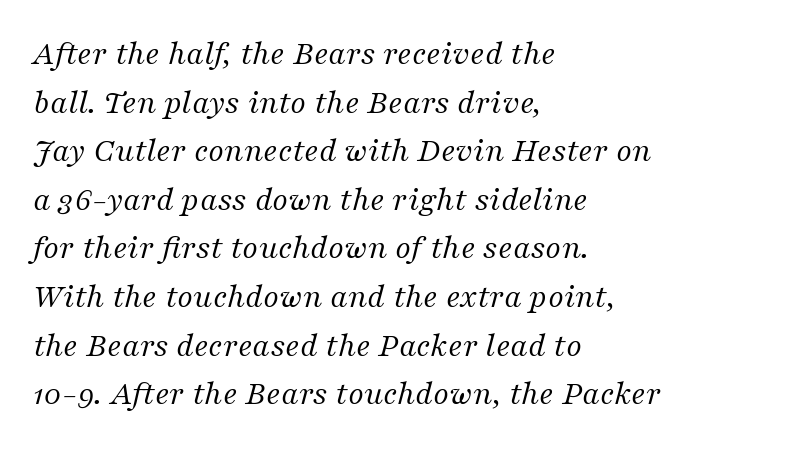
Q: Is the text bold? A: No.
Q: Is the text italic (slanted)? A: Yes, it leans right by about 16 degrees.
Q: Is the typeface a serif or a sans-serif typeface? A: Serif.
Q: Is the text underlined? A: No.
Q: How is the paragraph aligned? A: Left-aligned.
Q: Is the spacing between letters normal or unusually wide? A: Normal.
Q: Is the spacing between lines tight, normal or loose? A: Normal.
Q: Width (condensed, normal, or wide)? A: Normal.
Q: Stroke contrast? A: Medium.
Q: x-height? A: Medium.
Q: Monospaced? A: No.
